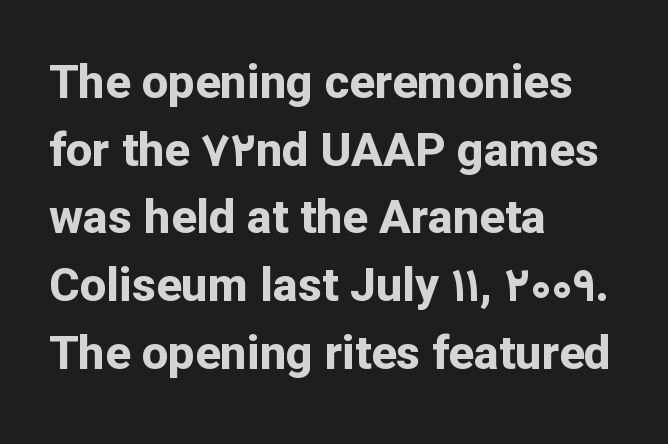
The letters advance in unequal steps, a hallmark of proportional type. Rows of type keep a routine distance in the vertical direction. As a designer I'd log this as weight 700, bold. Compared with a centered layout, this one pins lines to the left instead. The type is set solid horizontally, with unmodified tracking.
